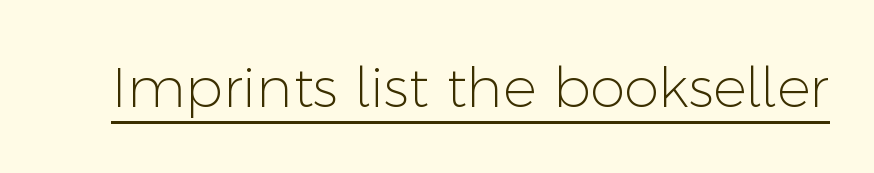
The image shows 56 px light sans-serif type, upright; set normal letter spacing, underlined; low stroke contrast and a medium x-height.
